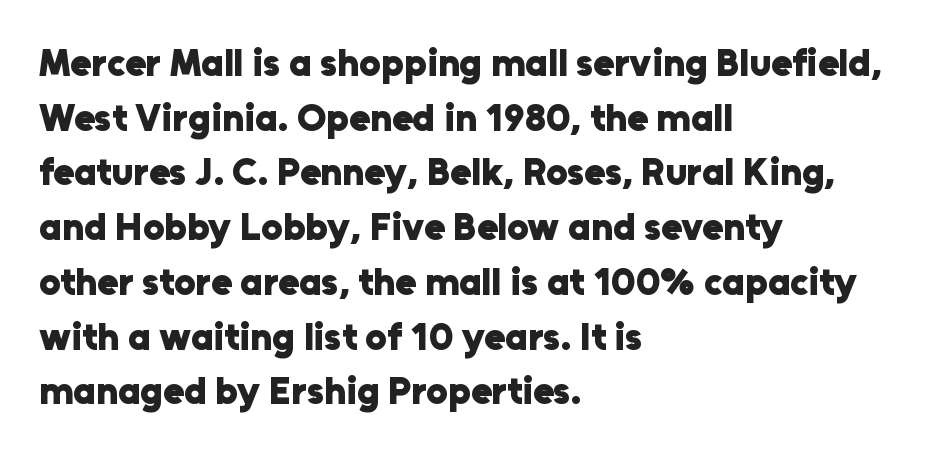
Q: Is the text bold? A: Yes.
Q: Is the text italic (slanted)? A: No, it is upright.
Q: Is the typeface a serif or a sans-serif typeface? A: Sans-serif.
Q: Is the text underlined? A: No.
Q: How is the paragraph aligned? A: Left-aligned.
Q: Is the spacing between letters normal or unusually wide? A: Normal.
Q: Is the spacing between lines tight, normal or loose? A: Normal.
Q: Width (condensed, normal, or wide)? A: Normal.
Q: Stroke contrast? A: Low.
Q: x-height? A: Medium.
Q: Monospaced? A: No.
